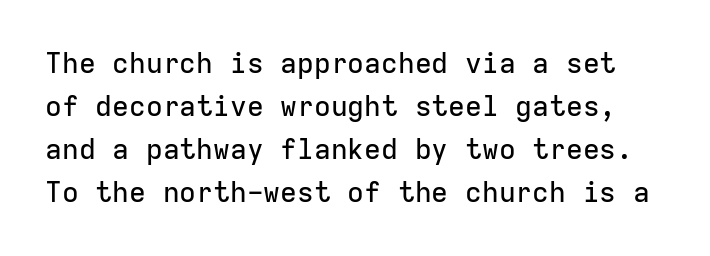
Letterform terminals end flat and unadorned throughout the passage. The letters march in equal steps, a hallmark of fixed-pitch type. A typesetter would call this zero additional tracking. Italic: no, the glyphs are upright roman. Baseline-to-baseline distance is the conventional proportion of letter height. Letters rest on an invisible, unmarked baseline.
